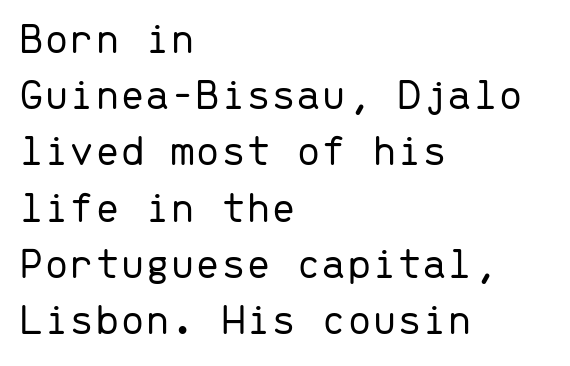
The image shows 45 px light sans-serif type, upright, monospaced; set left-aligned, normal line spacing (1.25x), normal letter spacing, not underlined; low stroke contrast and a medium x-height.
